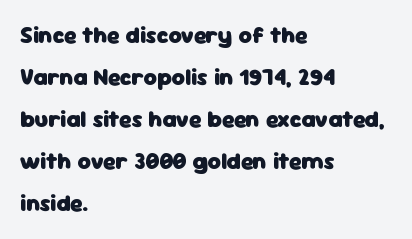
{"italic": "no", "bold": "yes", "underline": "no", "align": "left", "line_spacing_ratio": 1.83, "letter_spacing": "normal", "letter_spacing_em": 0.0, "glyph_px": 23}
